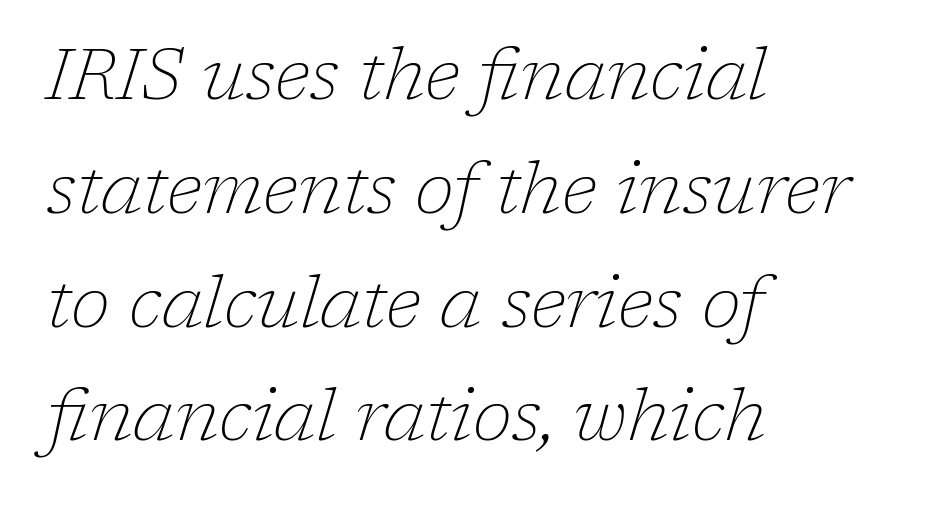
Q: Is the text bold? A: No.
Q: Is the text italic (slanted)? A: Yes, it leans right by about 17 degrees.
Q: Is the typeface a serif or a sans-serif typeface? A: Serif.
Q: Is the text underlined? A: No.
Q: How is the paragraph aligned? A: Left-aligned.
Q: Is the spacing between letters normal or unusually wide? A: Normal.
Q: Is the spacing between lines tight, normal or loose? A: Normal.
Q: Width (condensed, normal, or wide)? A: Normal.
Q: Stroke contrast? A: Low.
Q: x-height? A: Medium.
Q: Monospaced? A: No.
